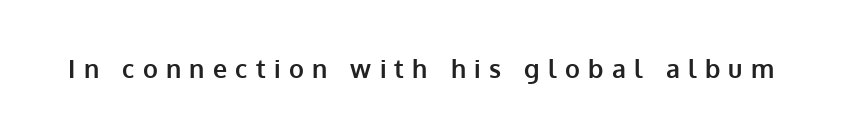
Q: Is the text bold? A: Yes.
Q: Is the text italic (slanted)? A: No, it is upright.
Q: Is the text underlined? A: No.
Q: Is the spacing between letters normal or unusually wide? A: Unusually wide.
